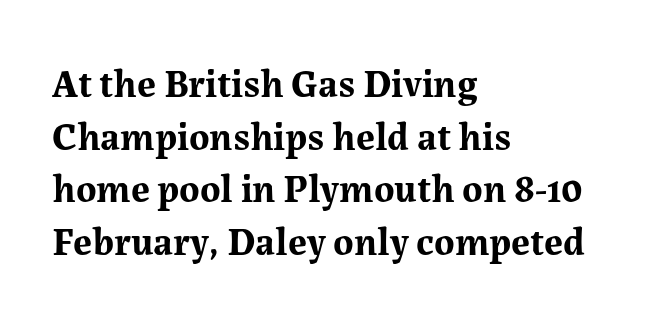
The image shows 39 px bold serif type, upright; set left-aligned, normal line spacing (1.35x), normal letter spacing, not underlined; medium stroke contrast and a medium x-height.
